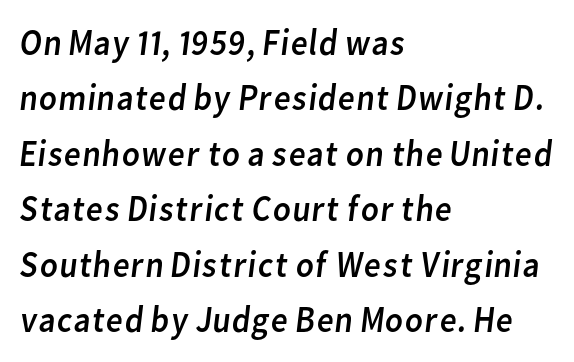
The image shows 37 px regular-weight sans-serif type; set left-aligned, normal line spacing (1.5x), normal letter spacing, not underlined; low stroke contrast and a medium x-height.
